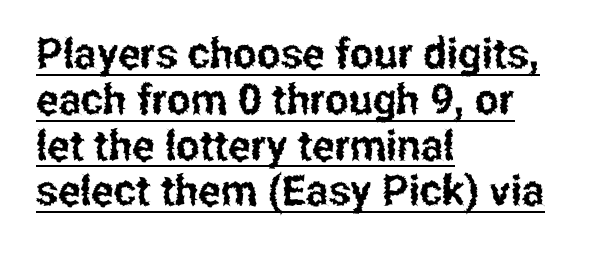
Q: Is the text italic (slanted)? A: No, it is upright.
Q: Is the typeface a serif or a sans-serif typeface? A: Sans-serif.
Q: Is the text underlined? A: Yes.
Q: How is the paragraph aligned? A: Left-aligned.
Q: Is the spacing between letters normal or unusually wide? A: Normal.
Q: Is the spacing between lines tight, normal or loose? A: Tight.
Q: Width (condensed, normal, or wide)? A: Condensed.
Q: Stroke contrast? A: Low.
Q: x-height? A: Medium.
Q: Monospaced? A: No.
